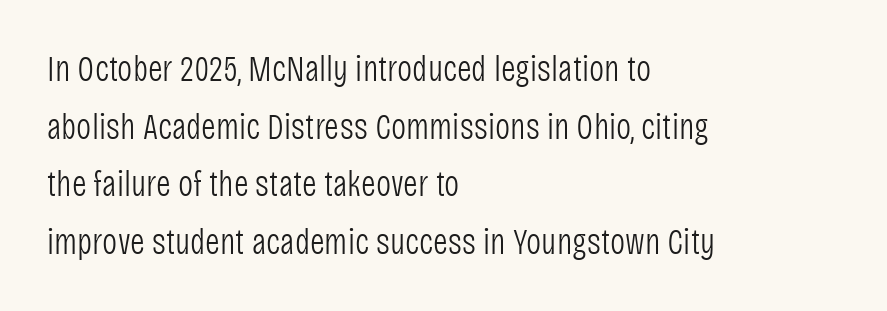
{"serif": "no", "italic": "no", "bold": "no", "weight": "light", "width": "condensed", "stroke_contrast": "low", "x_height": "large", "monospaced": "no", "underline": "no", "align": "left", "line_spacing": "normal", "line_spacing_ratio": 1.6, "letter_spacing": "normal", "letter_spacing_em": 0.0, "glyph_px": 36}
